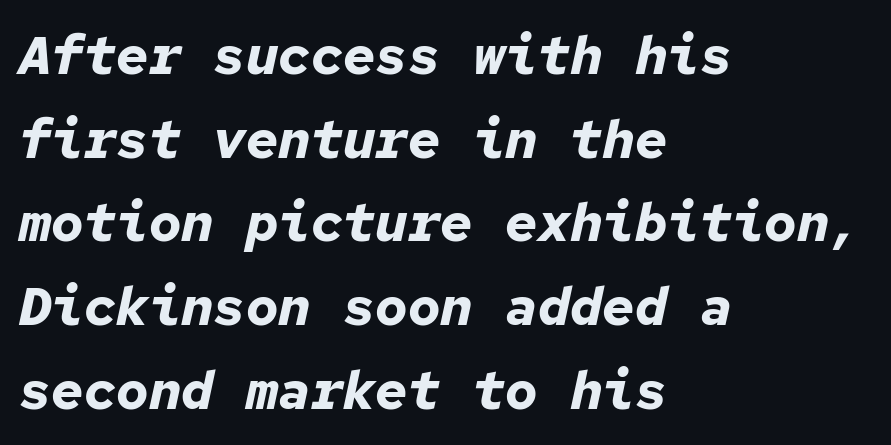
The rendering uses typewriter-style spacing with identical character cells. Notice how thick the strokes are: this is what a full bold looks like. The line texture is even and compact thanks to regular tracking. The paragraph shown leans on its left margin. Notice how the stems are inclined rather than vertical — that's the hallmark of italics.
